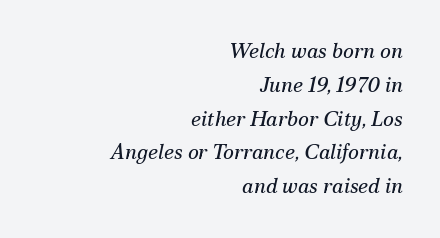
{"italic": "yes", "lean": "right", "slant_degrees": 12, "bold": "no", "underline": "no", "align": "right", "line_spacing": "normal", "line_spacing_ratio": 1.61, "letter_spacing": "normal", "letter_spacing_em": 0.0, "glyph_px": 21}
